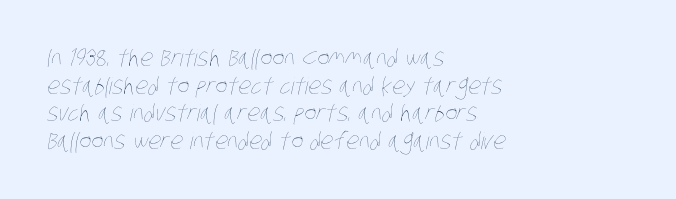
Q: Is the text bold? A: No.
Q: Is the text underlined? A: No.
Q: How is the paragraph aligned? A: Left-aligned.
Q: Is the spacing between letters normal or unusually wide? A: Normal.
